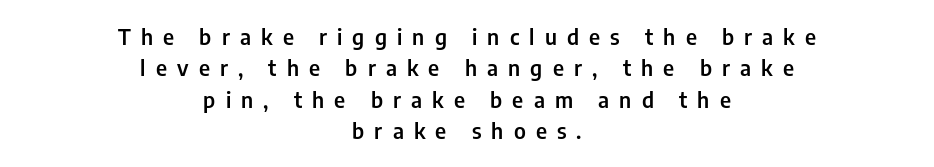
{"italic": "no", "bold": "semi", "underline": "no", "align": "center", "line_spacing": "normal", "line_spacing_ratio": 1.43, "letter_spacing": "wide", "letter_spacing_em": 0.46, "glyph_px": 22}
